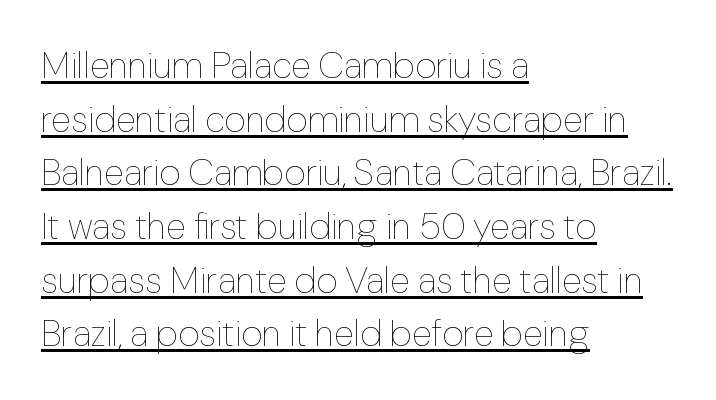
{"italic": "no", "bold": "no", "weight": "thin", "width": "normal", "stroke_contrast": "low", "x_height": "medium", "monospaced": "no", "underline": "yes", "align": "left", "line_spacing": "normal", "line_spacing_ratio": 1.45, "letter_spacing": "normal", "letter_spacing_em": 0.0, "glyph_px": 37}
